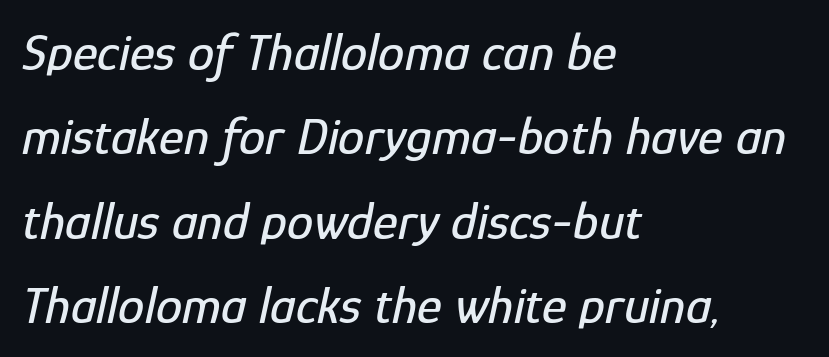
Q: Is the text italic (slanted)? A: Yes, it leans right by about 12 degrees.
Q: Is the text underlined? A: No.
Q: How is the paragraph aligned? A: Left-aligned.
Q: Is the spacing between letters normal or unusually wide? A: Normal.
Q: Is the spacing between lines tight, normal or loose? A: Normal.
Q: Width (condensed, normal, or wide)? A: Condensed.
Q: Stroke contrast? A: Low.
Q: x-height? A: Medium.
Q: Monospaced? A: No.
